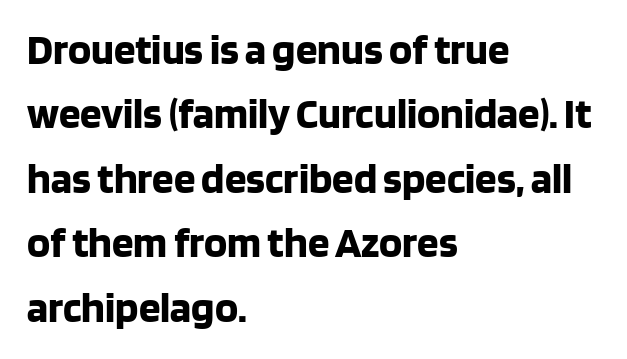
The image shows 43 px bold sans-serif type, upright; set left-aligned, normal line spacing (1.5x), normal letter spacing, not underlined; low stroke contrast and a large x-height.
